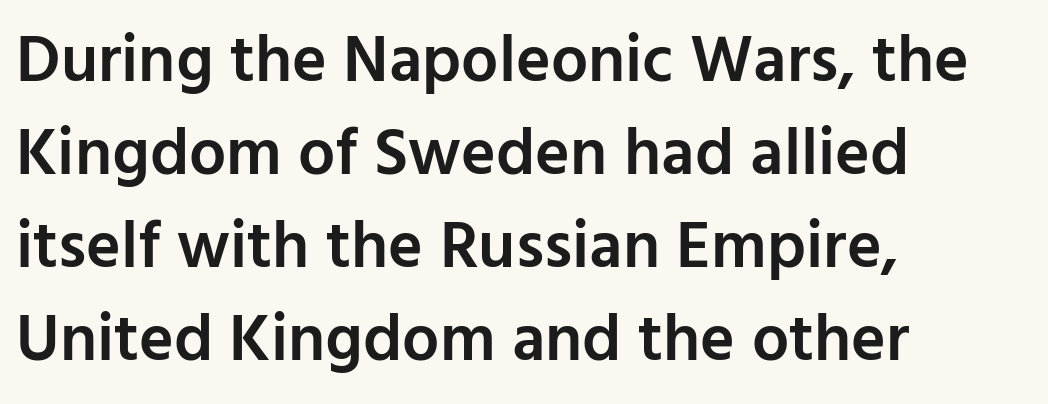
Font category for this specimen: sans-serif. All the whitespace from short lines collects on the right. Typographic density is moderately raised because the face is semibold. These lines keep a tight, regular rhythm from letter to letter. Is there much room between lines? A standard amount, neither cramped nor airy. Nope, not italic — everything's standing straight.
